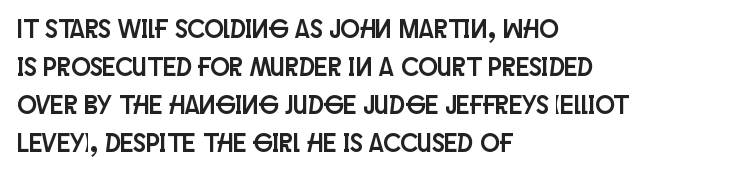
Vertical strokes here are truly vertical. Inter-character spacing is left at the font's built-in metrics. Beneath every word, the page is bare. The typesetter chose a ragged-right arrangement here. Quick note: interline space is typical.
